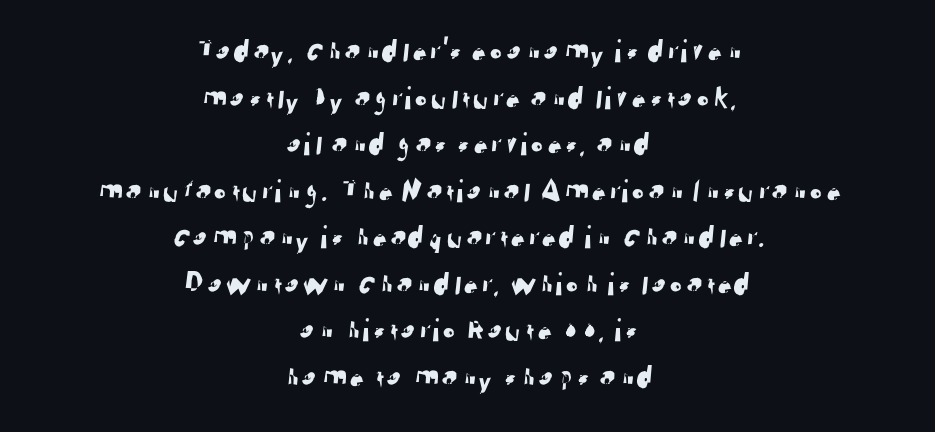
{"serif": "no", "width": "normal", "stroke_contrast": "low", "x_height": "medium", "monospaced": "no", "underline": "no", "align": "center", "line_spacing": "normal", "line_spacing_ratio": 1.41, "letter_spacing": "normal", "letter_spacing_em": 0.0, "glyph_px": 33}
